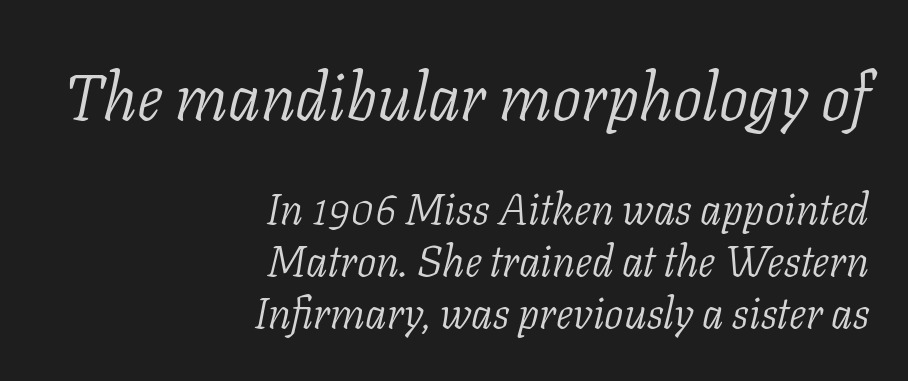
Is this a fixed-width face? No — the glyphs have proportional, varying widths. Rule under the text: the space is simply empty. How are the letters spaced? Ordinarily, with no added tracking. The strokes carry an ordinary text weight at most. The paragraph has a hard right edge and a soft left edge. Top chunk: large. Bottom chunk: small.
